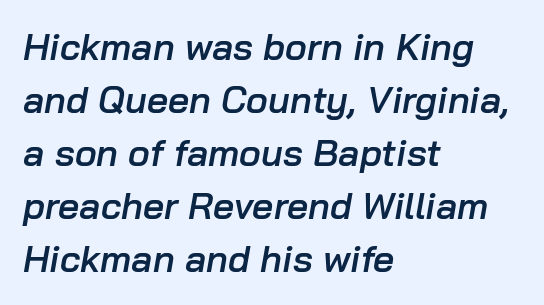
Q: Is the text bold? A: Semi-bold.
Q: Is the text italic (slanted)? A: Yes, it leans right by about 10 degrees.
Q: Is the text underlined? A: No.
Q: How is the paragraph aligned? A: Left-aligned.
Q: Is the spacing between letters normal or unusually wide? A: Normal.
Q: Is the spacing between lines tight, normal or loose? A: Normal.
Q: Width (condensed, normal, or wide)? A: Normal.
Q: Stroke contrast? A: Low.
Q: x-height? A: Medium.
Q: Monospaced? A: No.
